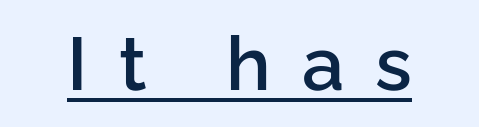
{"serif": "no", "italic": "no", "bold": "semi", "weight": "semibold", "width": "normal", "stroke_contrast": "low", "x_height": "medium", "monospaced": "no", "underline": "yes", "letter_spacing": "wide", "letter_spacing_em": 0.41, "glyph_px": 75}
